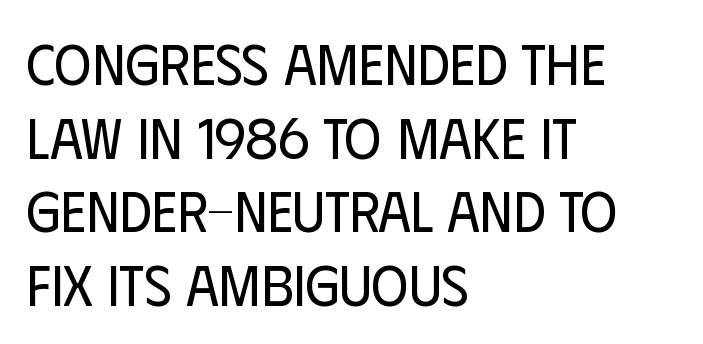
Q: Is the text bold? A: No.
Q: Is the text italic (slanted)? A: No, it is upright.
Q: Is the typeface a serif or a sans-serif typeface? A: Sans-serif.
Q: Is the text underlined? A: No.
Q: How is the paragraph aligned? A: Left-aligned.
Q: Is the spacing between letters normal or unusually wide? A: Normal.
Q: Is the spacing between lines tight, normal or loose? A: Normal.
Q: Width (condensed, normal, or wide)? A: Condensed.
Q: Stroke contrast? A: Low.
Q: x-height? A: Large.
Q: Monospaced? A: No.
